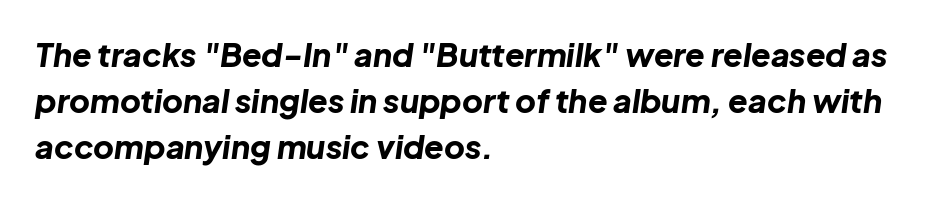
Layout note: lines flush left. Weight: bold. Does the leading feel generous? No, just average. The glyphs are unaccompanied by any horizontal stroke below them. The face used here has a pronounced slope to its letters. Each letter keeps its own natural width here, so spacing adapts to shape.
